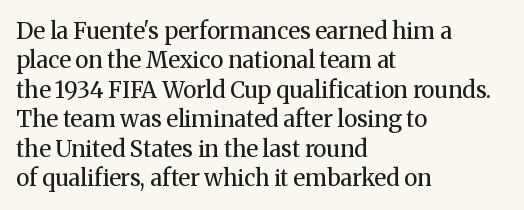
Q: Is the text bold? A: No.
Q: Is the text italic (slanted)? A: No, it is upright.
Q: Is the text underlined? A: No.
Q: How is the paragraph aligned? A: Left-aligned.
Q: Is the spacing between letters normal or unusually wide? A: Normal.
Q: Is the spacing between lines tight, normal or loose? A: Normal.
